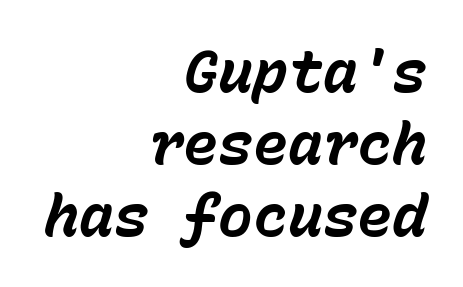
Notice how thick the strokes are: this is what a full bold looks like. A typesetter would call this monospace, since all characters share one set width. Tracking value appears to be zero — textbook default spacing. Characters are canted at an angle relative to the baseline's perpendicular. The gap between lines stays unmarked.
